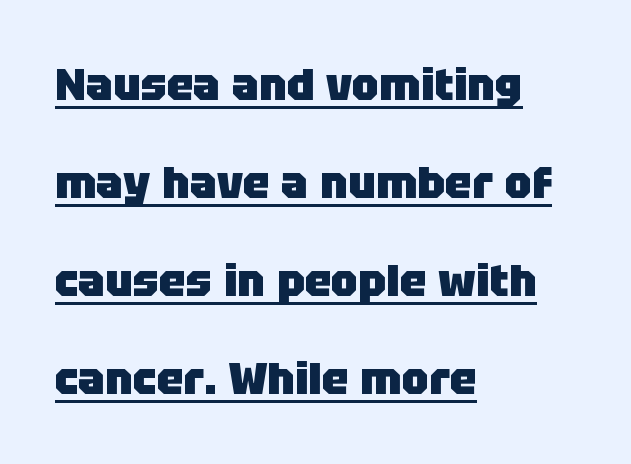
Q: Is the text bold? A: Yes.
Q: Is the text italic (slanted)? A: No, it is upright.
Q: Is the typeface a serif or a sans-serif typeface? A: Sans-serif.
Q: Is the text underlined? A: Yes.
Q: How is the paragraph aligned? A: Left-aligned.
Q: Is the spacing between letters normal or unusually wide? A: Normal.
Q: Is the spacing between lines tight, normal or loose? A: Loose.
Q: Width (condensed, normal, or wide)? A: Normal.
Q: Stroke contrast? A: Low.
Q: x-height? A: Large.
Q: Monospaced? A: No.
